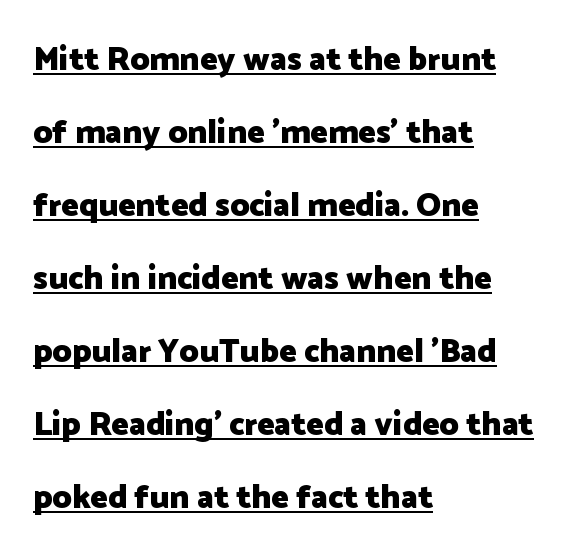
{"serif": "no", "italic": "no", "bold": "yes", "weight": "heavy", "width": "normal", "stroke_contrast": "low", "x_height": "medium", "monospaced": "no", "underline": "yes", "align": "left", "line_spacing": "loose", "line_spacing_ratio": 2.21, "letter_spacing": "normal", "letter_spacing_em": 0.0, "glyph_px": 33}
